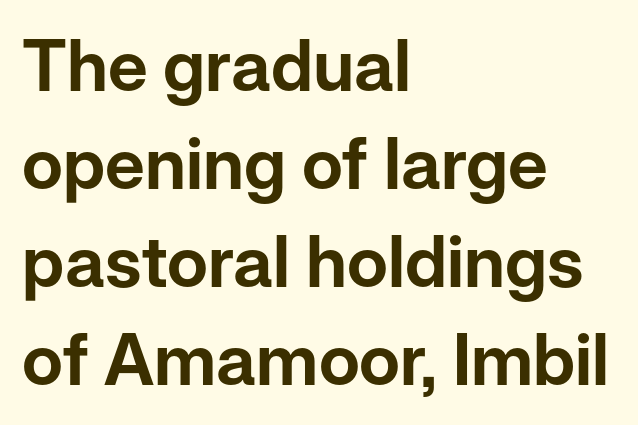
Q: Is the text italic (slanted)? A: No, it is upright.
Q: Is the typeface a serif or a sans-serif typeface? A: Sans-serif.
Q: Is the text underlined? A: No.
Q: How is the paragraph aligned? A: Left-aligned.
Q: Is the spacing between letters normal or unusually wide? A: Normal.
Q: Is the spacing between lines tight, normal or loose? A: Normal.
Q: Width (condensed, normal, or wide)? A: Normal.
Q: Stroke contrast? A: Low.
Q: x-height? A: Medium.
Q: Monospaced? A: No.
